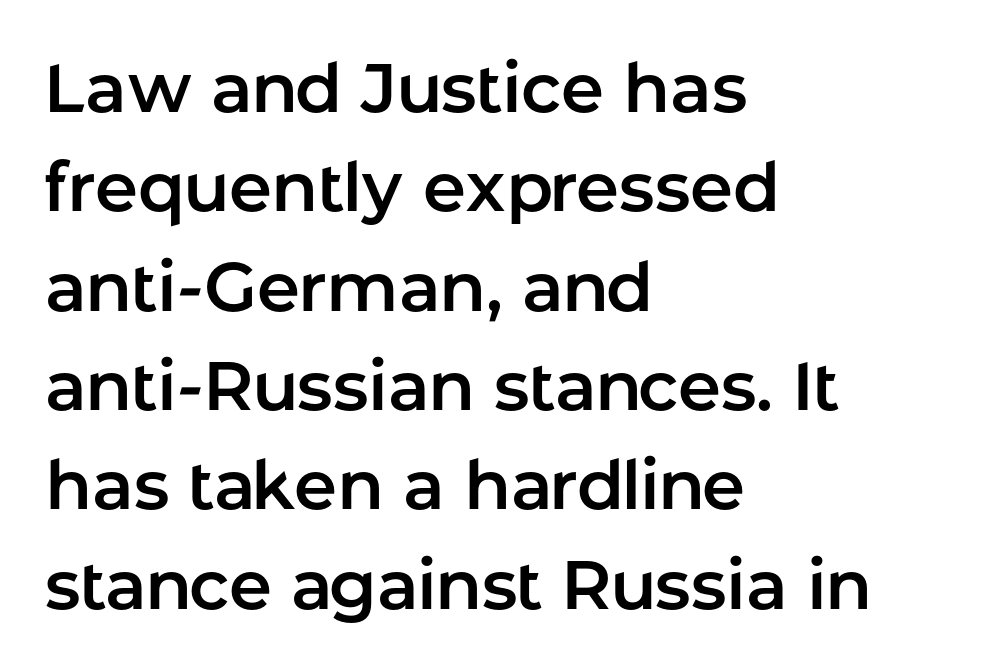
Quick note: not italic, upright. The gap between lines stays unmarked. Proportional: the letters do not fall into vertical columns. Inter-character spacing is left at the font's built-in metrics. Alignment: flush left.
